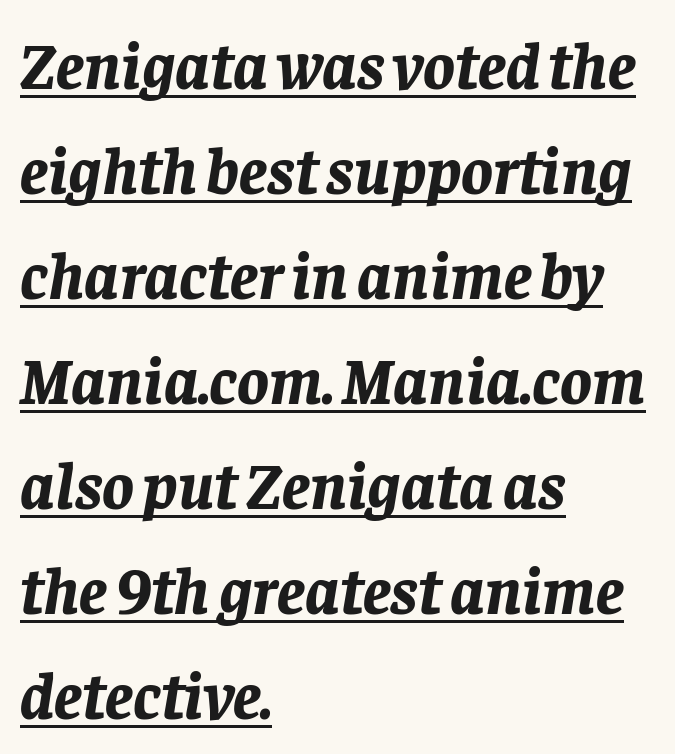
Characters follow at the spacing the type designer built in. The axis of the letterforms is tilted away from vertical. Rows of type keep a routine distance in the vertical direction. A typesetter would call this proportional, since set widths differ per character.
